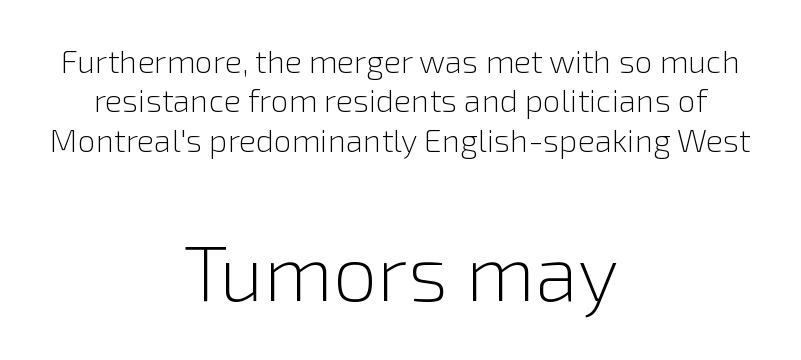
The image shows 79 px light sans-serif type, upright; set centered, line spacing 1.23x, normal letter spacing, not underlined; the second (bottom) block is 2.47x larger; a medium x-height.
